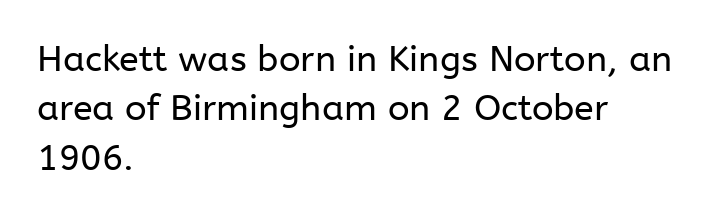
{"serif": "no", "italic": "no", "bold": "no", "weight": "regular", "width": "normal", "stroke_contrast": "low", "x_height": "medium", "monospaced": "no", "underline": "no", "align": "left", "line_spacing": "normal", "line_spacing_ratio": 1.37, "letter_spacing": "normal", "letter_spacing_em": 0.0, "glyph_px": 36}
